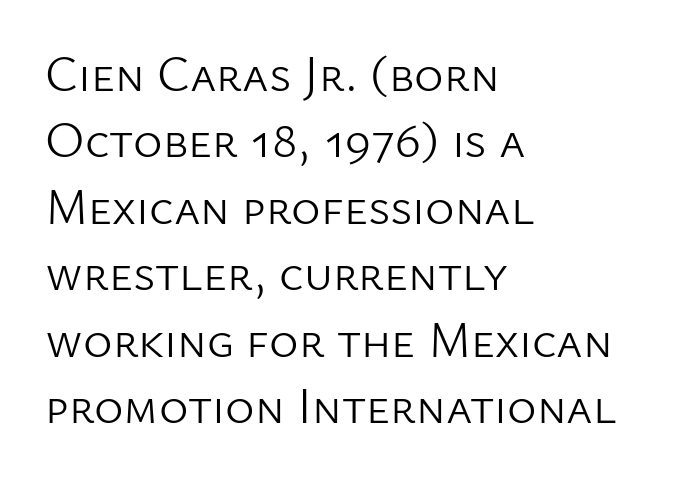
One glance says typical: line gaps are just what's usual. Honestly, there is no underline to notice here at all. Honestly, the letter spacing is just normal — you wouldn't notice it. Weight class: somewhere from thin through regular. Does the type have serifs? No, each stem ends abruptly.
